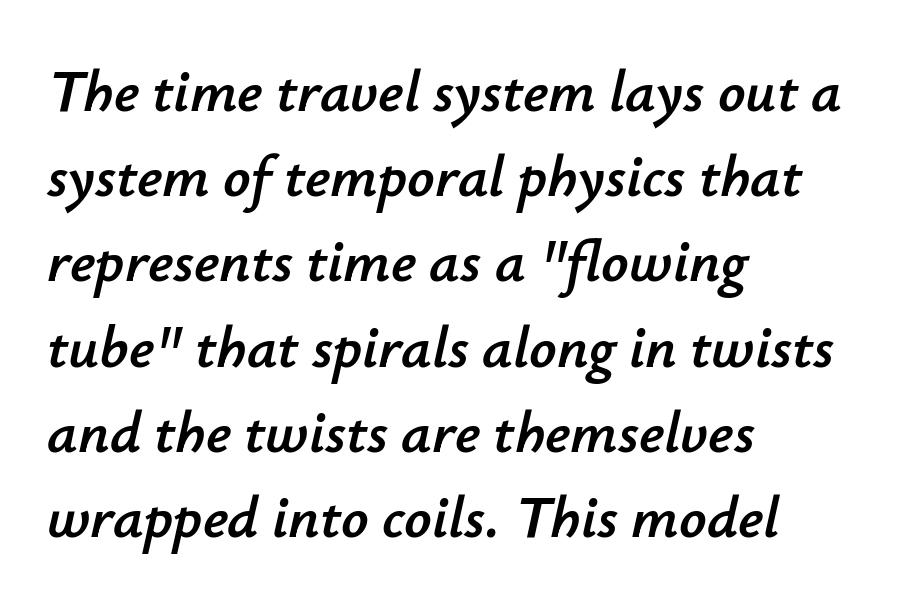
Here the designer chose a conventional face with non-uniform glyph widths. Designer's note — italics engaged. A typesetter would call this zero additional tracking. Regarding leading, the lines here are spaced in the standard way. Just letters on the line, the space beneath them empty. The compositor pushed each line to the left boundary.
